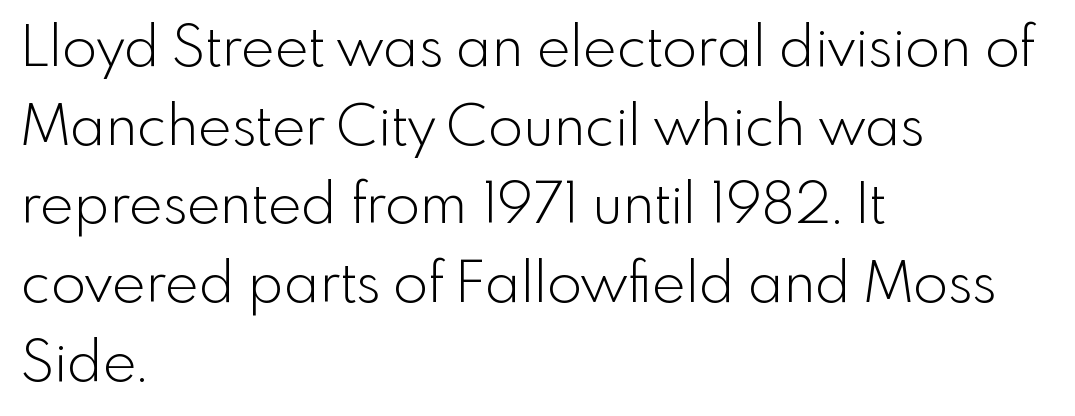
The image shows 57 px light sans-serif type, upright; set left-aligned, normal line spacing (1.38x), normal letter spacing, not underlined; a small x-height.
